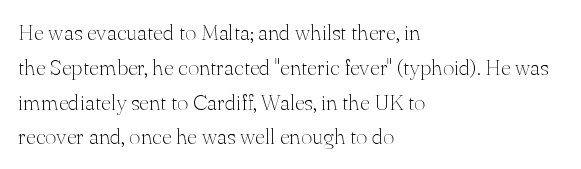
Q: Is the text bold? A: No.
Q: Is the text italic (slanted)? A: No, it is upright.
Q: Is the text underlined? A: No.
Q: How is the paragraph aligned? A: Left-aligned.
Q: Is the spacing between letters normal or unusually wide? A: Normal.
Q: Is the spacing between lines tight, normal or loose? A: Normal.
